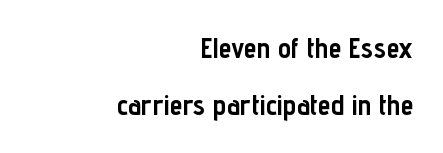
The letterforms sit shoulder to shoulder at normal distance. Casual observation: everything's shoved over to the right. To sum up the face: it is a sans, with no serifs. The baseline area is clear.
